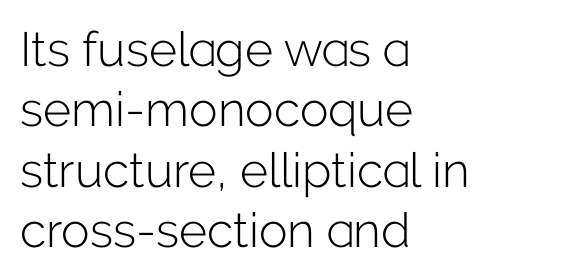
The image shows 48 px light sans-serif type, upright; set left-aligned, normal line spacing (1.26x), normal letter spacing, not underlined; low stroke contrast and a medium x-height.
